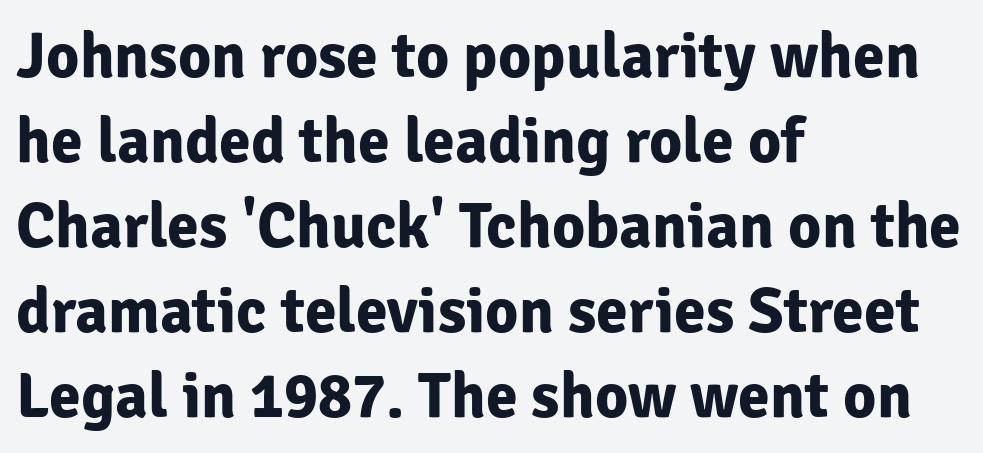
The image shows 64 px bold sans-serif type, upright; set left-aligned, normal line spacing (1.33x), normal letter spacing, not underlined; low stroke contrast and a medium x-height.
